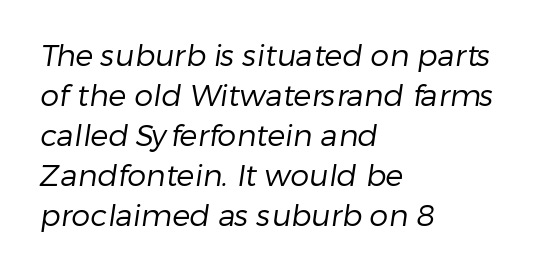
{"serif": "no", "bold": "no", "weight": "regular", "width": "normal", "stroke_contrast": "low", "x_height": "medium", "monospaced": "no", "underline": "no", "align": "left", "line_spacing": "normal", "line_spacing_ratio": 1.33, "letter_spacing": "normal", "letter_spacing_em": 0.0, "glyph_px": 30}
